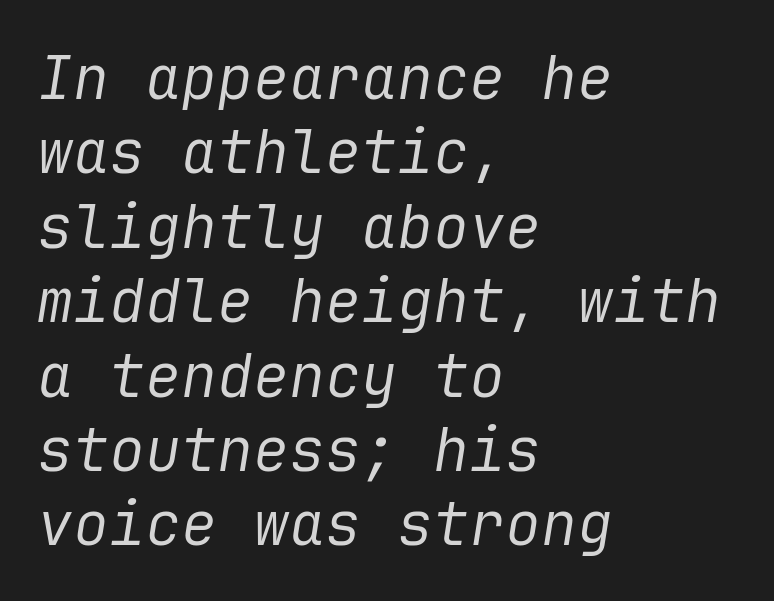
Q: Is the text bold? A: No.
Q: Is the text italic (slanted)? A: Yes, it leans right by about 9 degrees.
Q: Is the text underlined? A: No.
Q: How is the paragraph aligned? A: Left-aligned.
Q: Is the spacing between letters normal or unusually wide? A: Normal.
Q: Width (condensed, normal, or wide)? A: Normal.
Q: Stroke contrast? A: Low.
Q: x-height? A: Medium.
